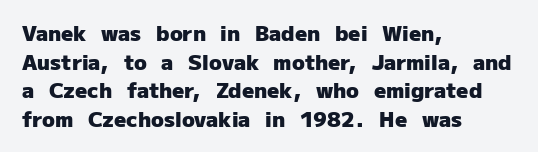
{"italic": "no", "bold": "yes", "underline": "no", "align": "left", "line_spacing": "normal", "line_spacing_ratio": 1.36, "letter_spacing": "normal", "letter_spacing_em": 0.0, "glyph_px": 21}
